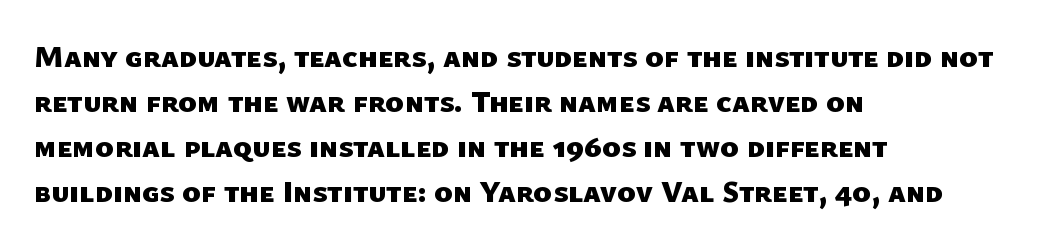
{"serif": "no", "bold": "yes", "weight": "heavy", "width": "normal", "stroke_contrast": "low", "x_height": "medium", "monospaced": "no", "underline": "no", "align": "left", "line_spacing": "normal", "line_spacing_ratio": 1.45, "letter_spacing": "normal", "letter_spacing_em": 0.0, "glyph_px": 31}
